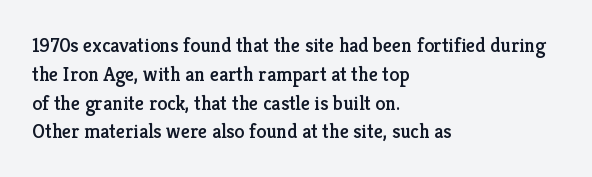
Default kerning and tracking; the words read as compact shapes. The type sits square on the baseline with zero lean. How would I describe the line gaps? Plain and ordinary. The zone under the glyphs is completely vacant. The lines are quadded left.
